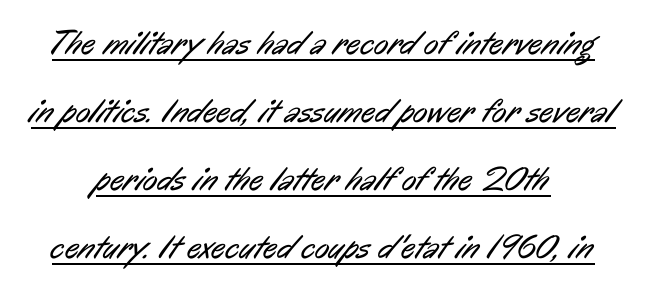
{"serif": "no", "bold": "no", "weight": "regular", "width": "condensed", "stroke_contrast": "low", "x_height": "medium", "monospaced": "no", "underline": "yes", "line_spacing": "loose", "line_spacing_ratio": 2.0, "letter_spacing": "normal", "letter_spacing_em": 0.0, "glyph_px": 34}
